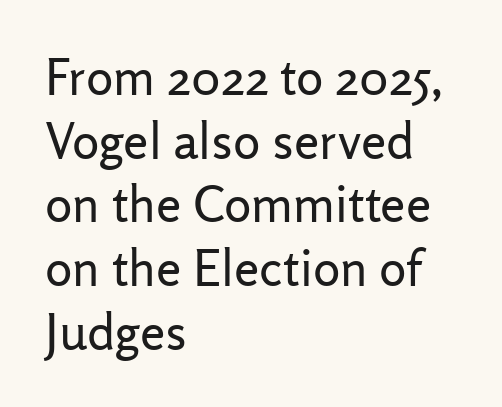
The image shows 51 px regular-weight sans-serif type, upright; set left-aligned, normal line spacing (1.25x), normal letter spacing, not underlined; low stroke contrast and a medium x-height.
